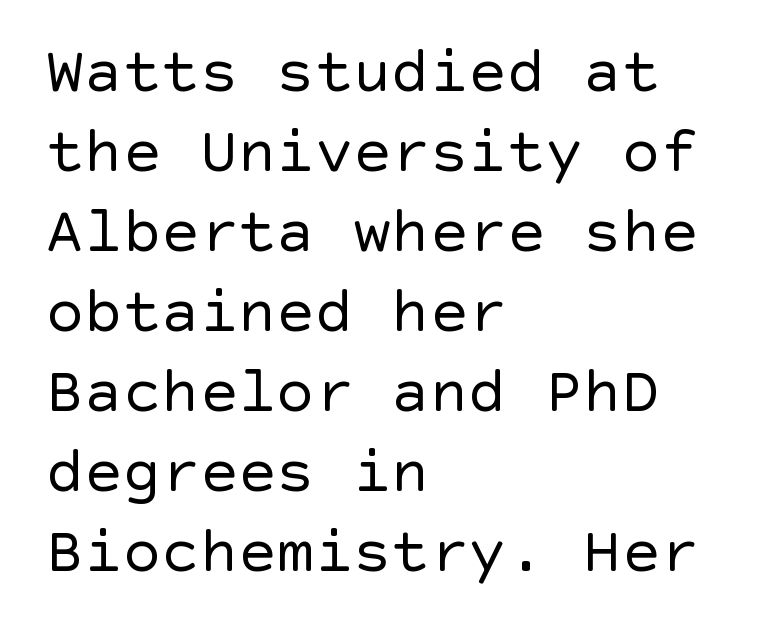
The image shows 64 px regular-weight sans-serif type, upright; set left-aligned, normal line spacing (1.25x), normal letter spacing, not underlined; a large x-height.
